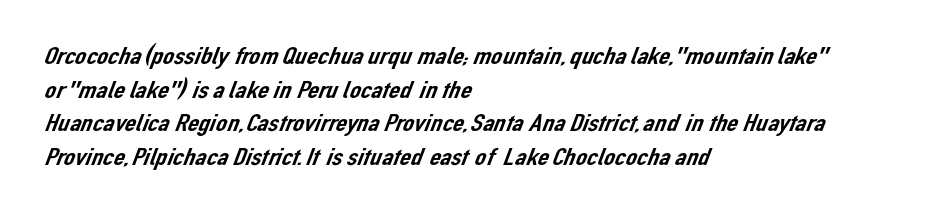
Q: Is the text underlined? A: No.
Q: How is the paragraph aligned? A: Left-aligned.
Q: Is the spacing between letters normal or unusually wide? A: Normal.
Q: Is the spacing between lines tight, normal or loose? A: Normal.
